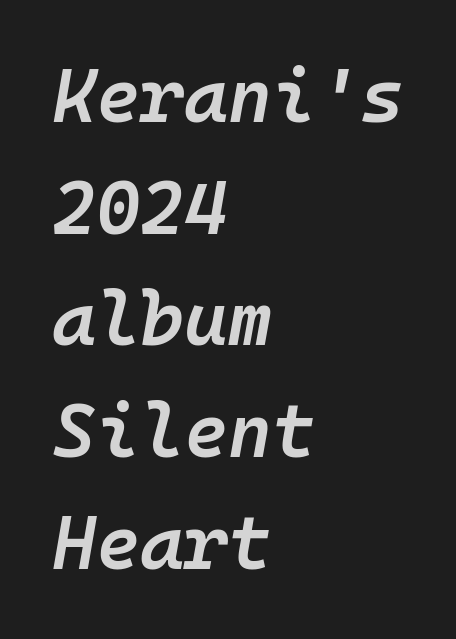
How heavy is the stroke? Medium-heavy — a semibold, shy of bold. The rendering applies a slant to the glyphs. Check under the words: just untouched page. Honestly, the letter spacing is just normal — you wouldn't notice it. Leading: standard.
